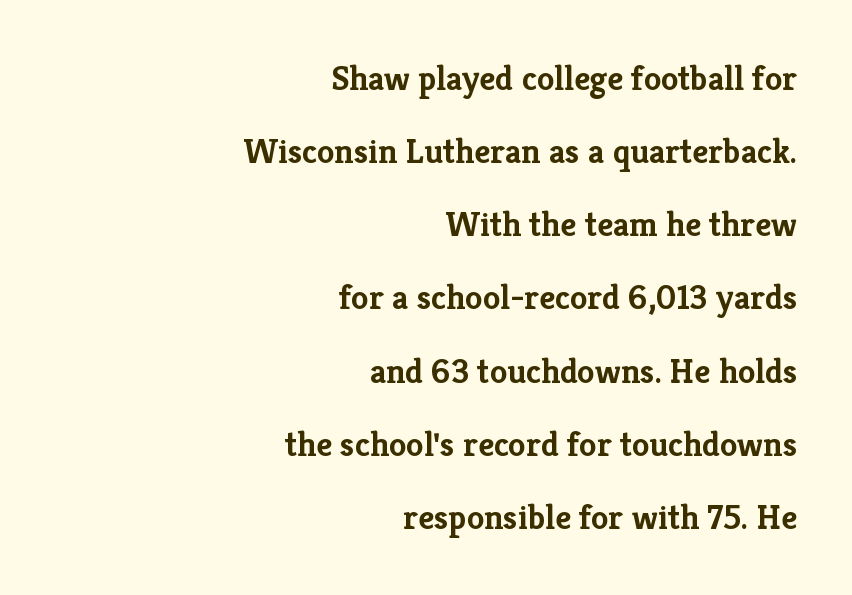
Q: Is the text bold? A: Yes.
Q: Is the text italic (slanted)? A: No, it is upright.
Q: Is the typeface a serif or a sans-serif typeface? A: Serif.
Q: Is the text underlined? A: No.
Q: How is the paragraph aligned? A: Right-aligned.
Q: Is the spacing between letters normal or unusually wide? A: Normal.
Q: Is the spacing between lines tight, normal or loose? A: Loose.
Q: Width (condensed, normal, or wide)? A: Normal.
Q: Stroke contrast? A: Low.
Q: x-height? A: Medium.
Q: Monospaced? A: No.
